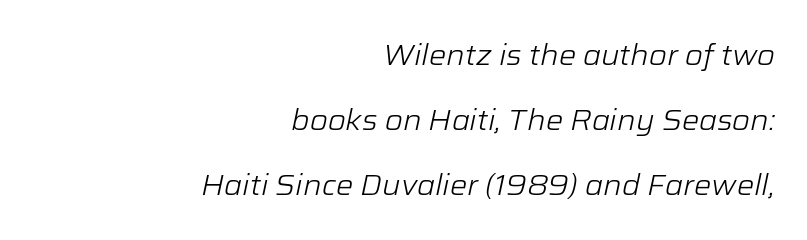
{"italic": "yes", "lean": "right", "slant_degrees": 12, "bold": "no", "weight": "light", "width": "normal", "stroke_contrast": "low", "x_height": "medium", "monospaced": "no", "underline": "no", "align": "right", "line_spacing": "loose", "line_spacing_ratio": 2.24, "letter_spacing": "normal", "letter_spacing_em": 0.0, "glyph_px": 29}
